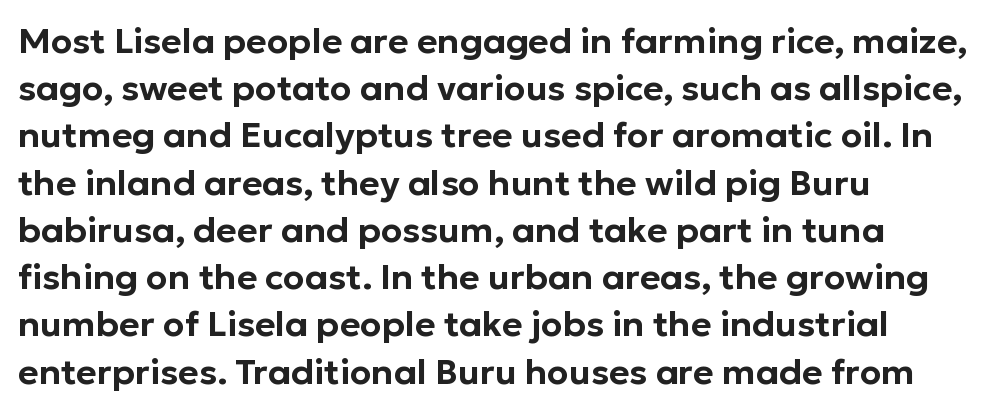
The image shows 35 px sans-serif type, upright; set left-aligned, normal line spacing (1.35x), normal letter spacing, not underlined; low stroke contrast and a medium x-height.
